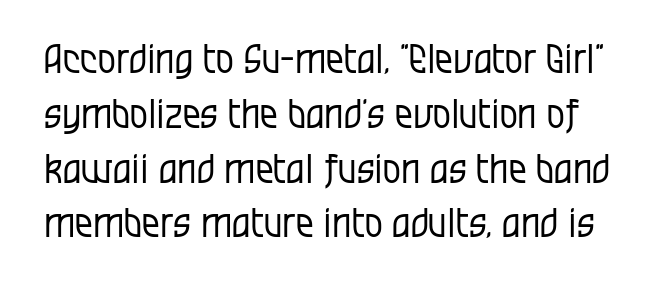
Character widths vary here, with narrow letters taking less room than wide ones. Look at the tracking — it's just the regular setting, nothing added. Letterform terminals end flat and unadorned throughout the passage. Heft: none added — not bold. Lines of text with bare space underneath. Posture: upright roman.
